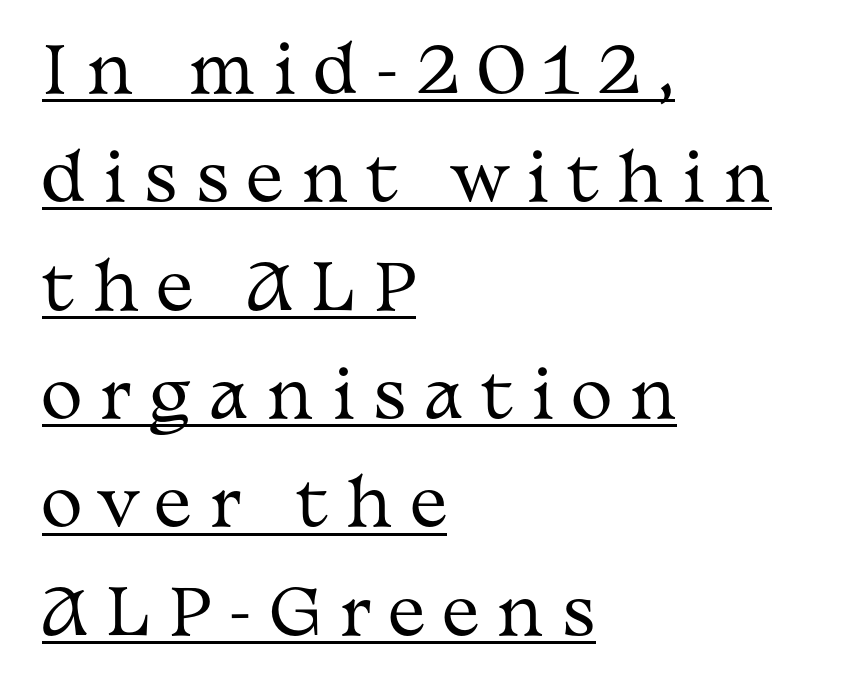
{"serif": "yes", "italic": "no", "bold": "no", "weight": "regular", "width": "wide", "stroke_contrast": "medium", "x_height": "medium", "monospaced": "no", "underline": "yes", "align": "left", "line_spacing_ratio": 1.72, "letter_spacing": "wide", "letter_spacing_em": 0.28, "glyph_px": 63}
